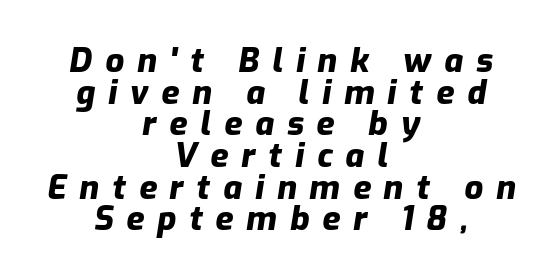
{"italic": "yes", "lean": "right", "slant_degrees": 9, "bold": "yes", "weight": "heavy", "width": "normal", "stroke_contrast": "low", "x_height": "medium", "monospaced": "no", "underline": "no", "align": "center", "line_spacing": "tight", "line_spacing_ratio": 0.96, "letter_spacing": "wide", "letter_spacing_em": 0.39, "glyph_px": 33}
